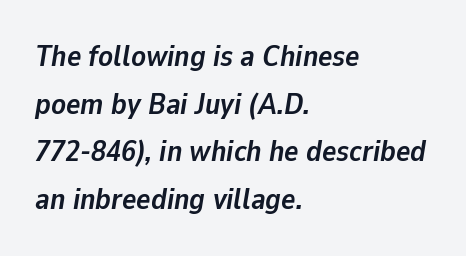
Looks like regular typesetting: each glyph gets only the width it needs. Notice how the passage keeps a crisp vertical edge on the left only. Descender tails drop into unmarked territory. Tall strokes in this sample are angled rather than plumb.
